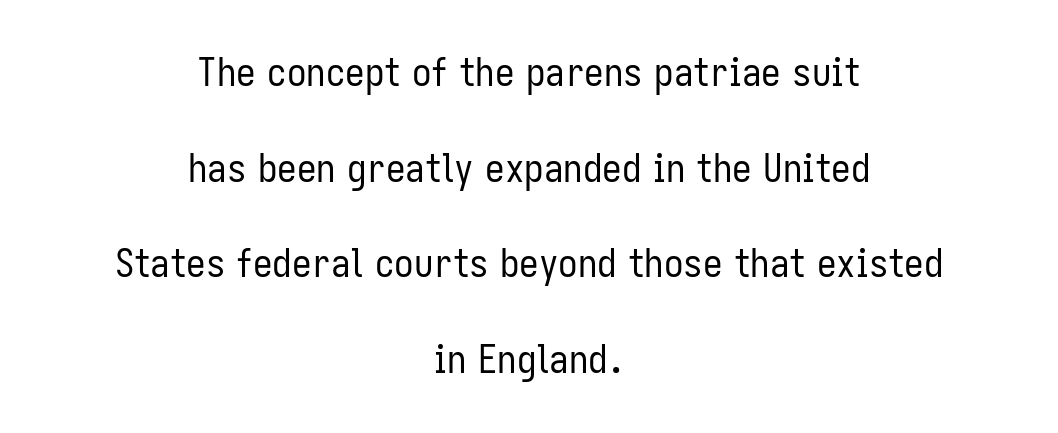
{"serif": "no", "italic": "no", "bold": "no", "weight": "regular", "width": "condensed", "stroke_contrast": "low", "x_height": "medium", "monospaced": "no", "underline": "no", "align": "center", "line_spacing": "loose", "line_spacing_ratio": 2.45, "letter_spacing": "normal", "letter_spacing_em": 0.0, "glyph_px": 39}
